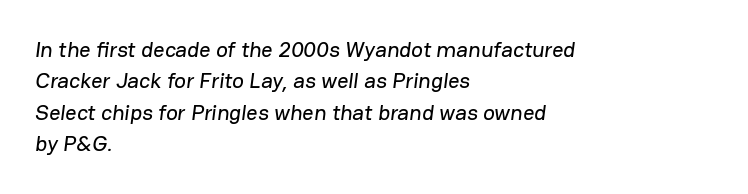
The image shows 22 px text type; set left-aligned, normal line spacing (1.43x), normal letter spacing, not underlined.
